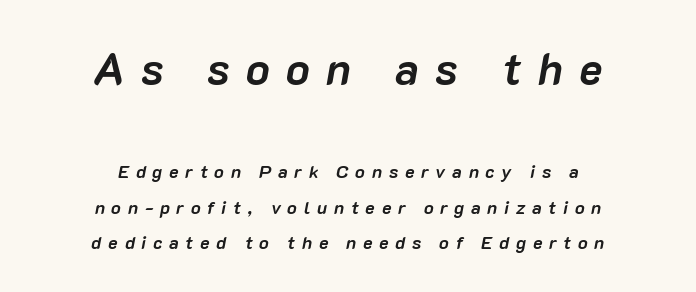
The image shows 44 px semibold type, italic (leaning right); set centered, loose line spacing (1.96x), unusually wide letter spacing (+0.37 em), not underlined; the first (top) block is 2.44x larger; low stroke contrast and a medium x-height.
